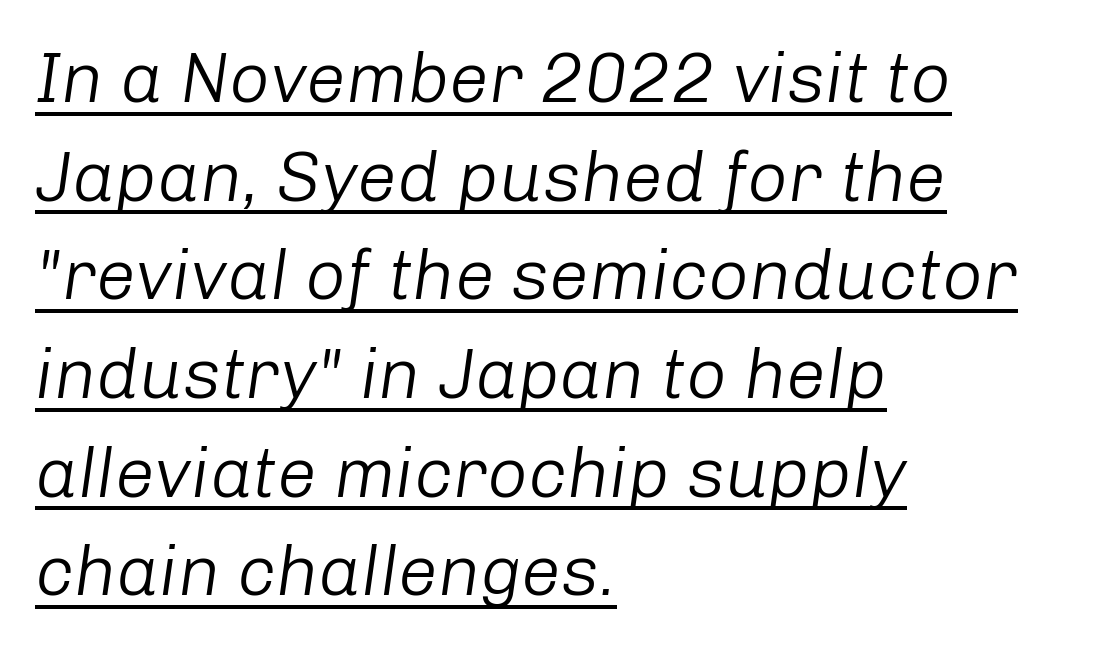
The image shows 71 px light type, italic (leaning right); set left-aligned, normal line spacing (1.39x), normal letter spacing, underlined; low stroke contrast and a medium x-height.
